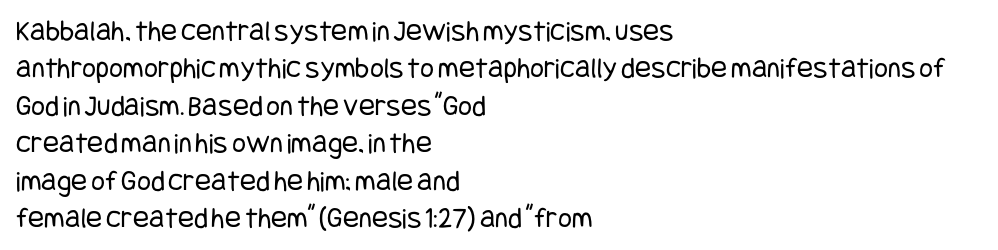
Q: Is the text bold? A: No.
Q: Is the text italic (slanted)? A: No, it is upright.
Q: Is the typeface a serif or a sans-serif typeface? A: Sans-serif.
Q: Is the text underlined? A: No.
Q: How is the paragraph aligned? A: Left-aligned.
Q: Is the spacing between letters normal or unusually wide? A: Normal.
Q: Is the spacing between lines tight, normal or loose? A: Normal.
Q: Width (condensed, normal, or wide)? A: Condensed.
Q: Stroke contrast? A: Low.
Q: x-height? A: Large.
